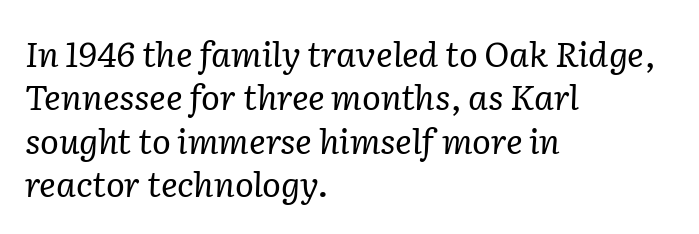
The image shows 35 px regular-weight serif type, italic (leaning right); set left-aligned, line spacing 1.24x, normal letter spacing, not underlined; low stroke contrast and a medium x-height.
